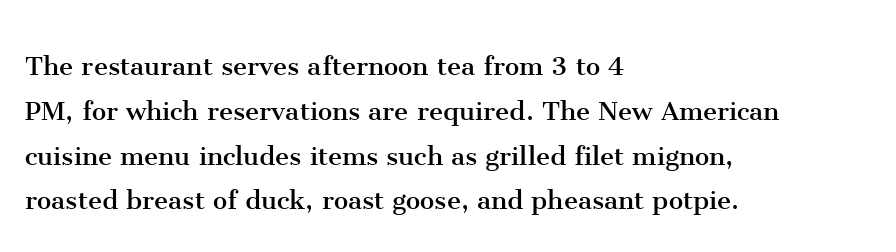
The image shows 32 px regular-weight serif type, upright; set left-aligned, normal line spacing (1.4x), normal letter spacing, not underlined; medium stroke contrast and a medium x-height.
